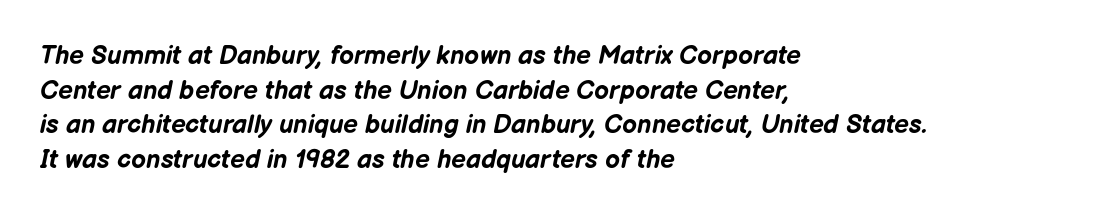
Q: Is the text bold? A: Yes.
Q: Is the text italic (slanted)? A: Yes, it leans right by about 12 degrees.
Q: Is the text underlined? A: No.
Q: How is the paragraph aligned? A: Left-aligned.
Q: Is the spacing between letters normal or unusually wide? A: Normal.
Q: Is the spacing between lines tight, normal or loose? A: Normal.
